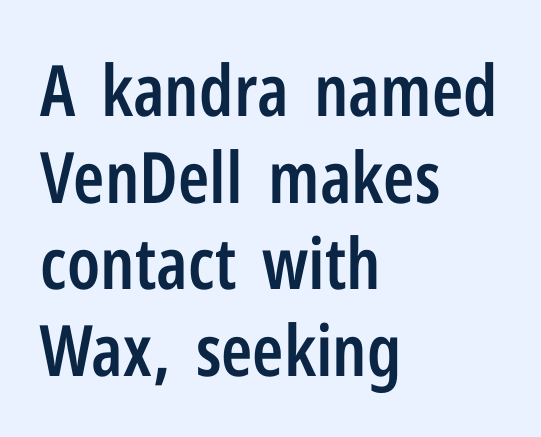
The image shows 71 px semibold, condensed sans-serif type, upright; set left-aligned, line spacing 1.22x, normal letter spacing, not underlined; low stroke contrast and a medium x-height.
